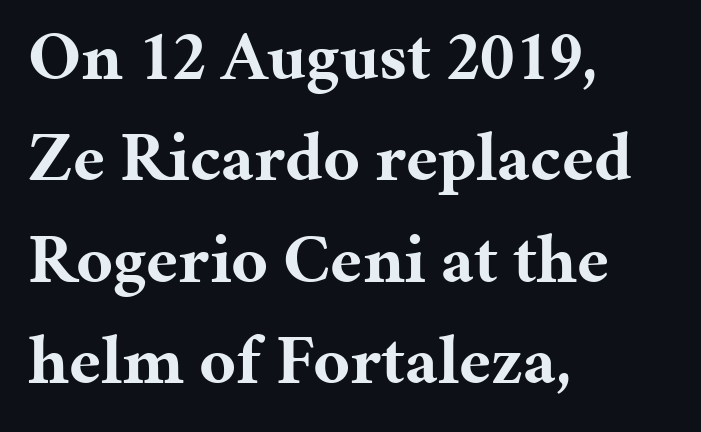
{"serif": "yes", "italic": "no", "bold": "yes", "weight": "bold", "width": "normal", "stroke_contrast": "medium", "x_height": "medium", "monospaced": "no", "underline": "no", "align": "left", "line_spacing": "normal", "line_spacing_ratio": 1.45, "letter_spacing": "normal", "letter_spacing_em": 0.0, "glyph_px": 70}
